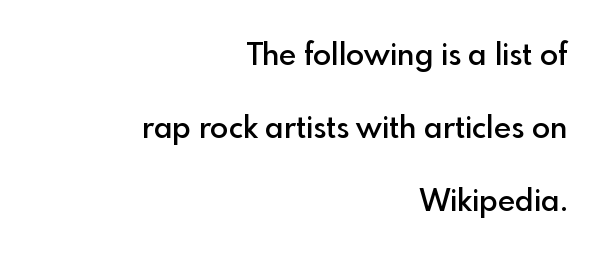
This rendering employs a face without finishing strokes, i.e., a sans-serif. In CSS terms this would be text-align: right. Semibold letterforms, between regular and bold. These lines are rendered in a variable-pitch font. Honestly, there is no underline to notice here at all.
